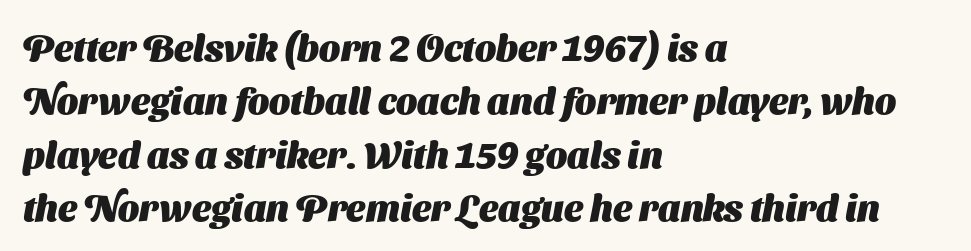
{"serif": "no", "bold": "yes", "weight": "heavy", "width": "normal", "stroke_contrast": "medium", "x_height": "medium", "monospaced": "no", "underline": "no", "align": "left", "line_spacing": "normal", "line_spacing_ratio": 1.44, "letter_spacing": "normal", "letter_spacing_em": 0.0, "glyph_px": 37}
